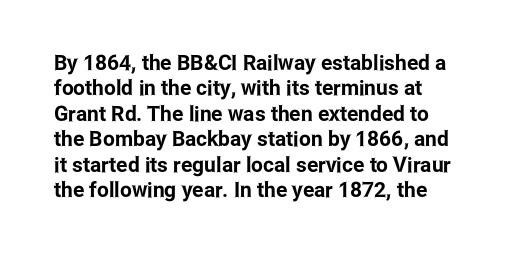
The image shows 21 px text type, upright; set line spacing 1.21x, normal letter spacing, not underlined.
